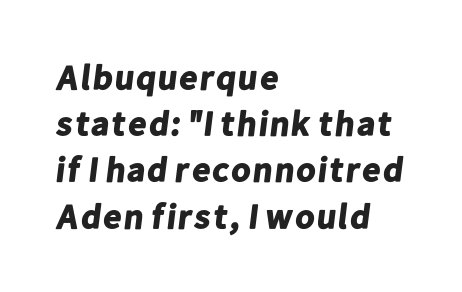
Q: Is the text bold? A: Yes.
Q: Is the typeface a serif or a sans-serif typeface? A: Sans-serif.
Q: Is the text underlined? A: No.
Q: How is the paragraph aligned? A: Left-aligned.
Q: Is the spacing between letters normal or unusually wide? A: Normal.
Q: Is the spacing between lines tight, normal or loose? A: Normal.
Q: Width (condensed, normal, or wide)? A: Normal.
Q: Stroke contrast? A: Low.
Q: x-height? A: Medium.
Q: Monospaced? A: No.
